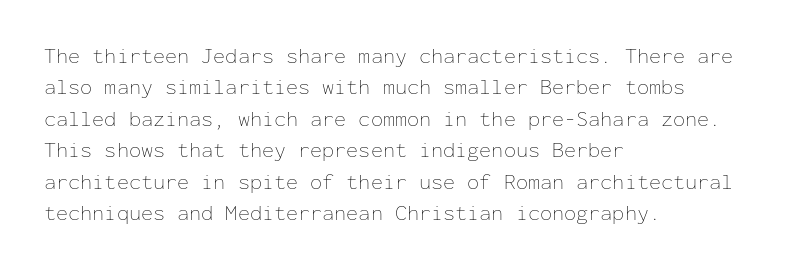
The line-height multiplier appears to be the usual default. The ragged edge is on the right, which tells us the setting is flush left. A typesetter would mark this as roman, not italic. This sample uses plain, unmodified letter spacing. No letter is thick-stroked: the sample isn't bold.
